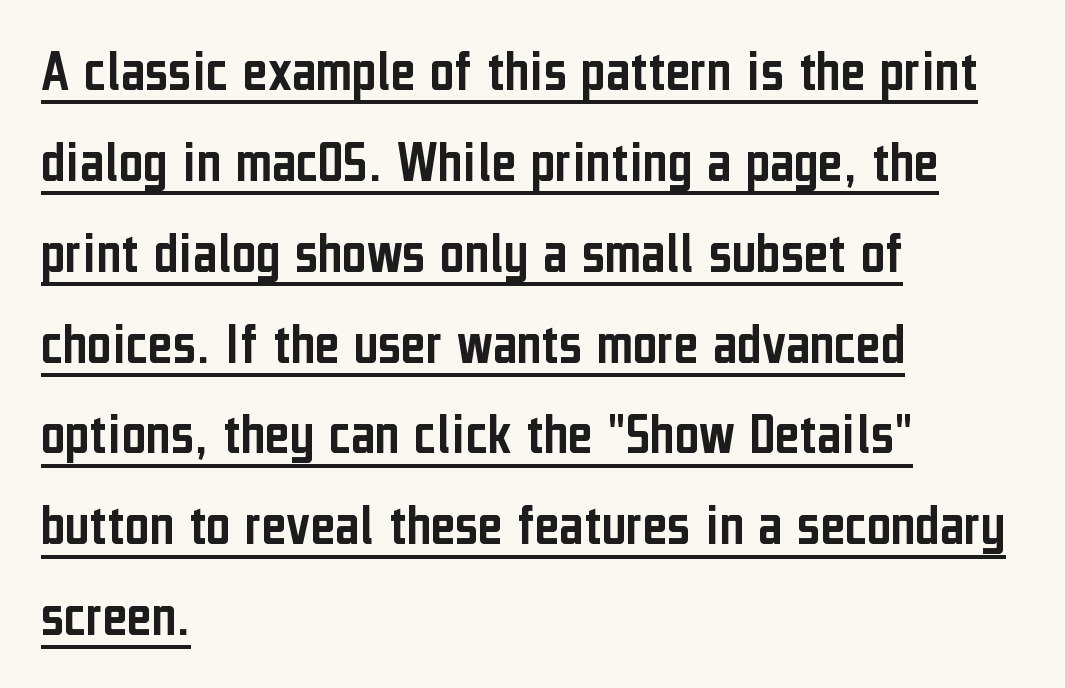
The image shows 59 px condensed sans-serif type, upright; set left-aligned, normal line spacing (1.54x), normal letter spacing, underlined; low stroke contrast and a medium x-height.
